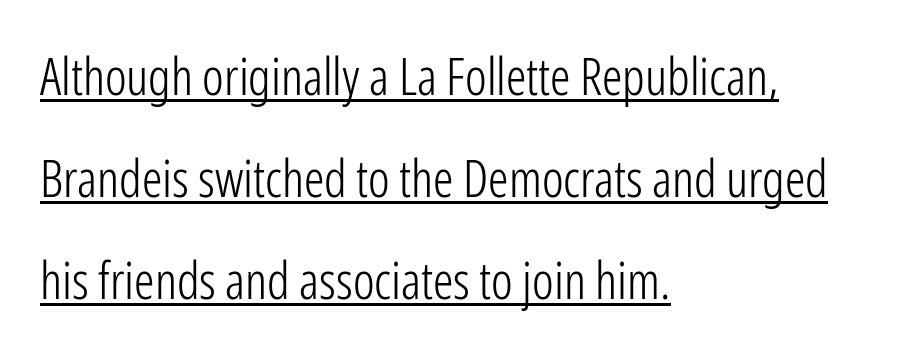
The image shows 51 px light, condensed sans-serif type, upright; set left-aligned, loose line spacing (2.0x), normal letter spacing, underlined; low stroke contrast and a medium x-height.
